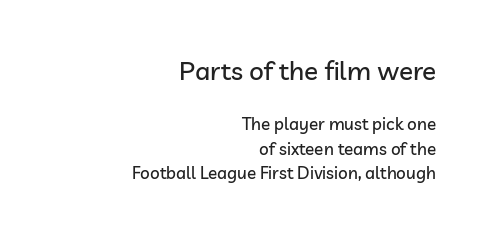
{"italic": "no", "underline": "no", "align": "right", "line_spacing": "normal", "line_spacing_ratio": 1.46, "letter_spacing": "normal", "letter_spacing_em": 0.0, "larger_block": "first", "size_ratio": 1.53, "glyph_px": 26}
